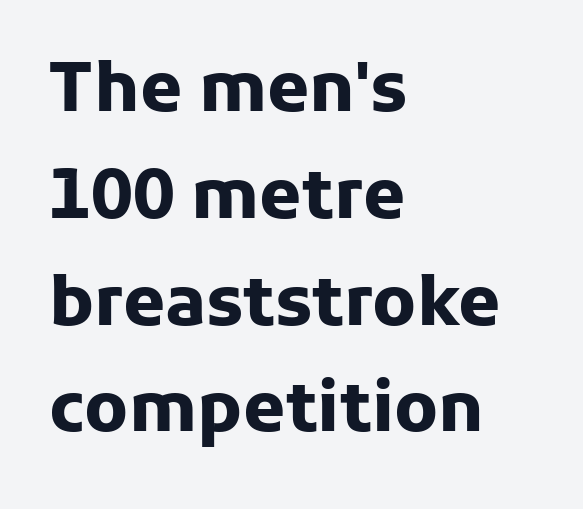
Line beginnings align vertically; line endings do not. You could not count columns in this text — the font is proportionally spaced. Are there feet on the stems? There aren't — it's a sans. Does the weight exceed regular? Yes, all the way to bold.
